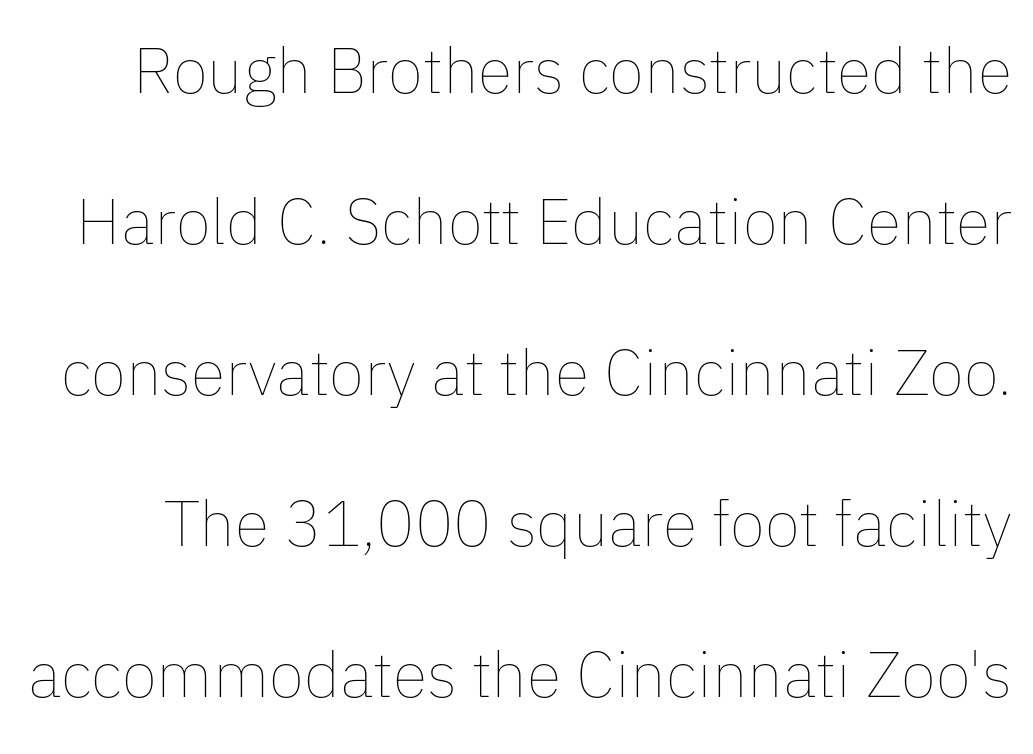
Q: Is the text bold? A: No.
Q: Is the text italic (slanted)? A: No, it is upright.
Q: Is the text underlined? A: No.
Q: Is the spacing between letters normal or unusually wide? A: Normal.
Q: Is the spacing between lines tight, normal or loose? A: Loose.
Q: Width (condensed, normal, or wide)? A: Normal.
Q: Stroke contrast? A: Low.
Q: x-height? A: Medium.
Q: Monospaced? A: No.
